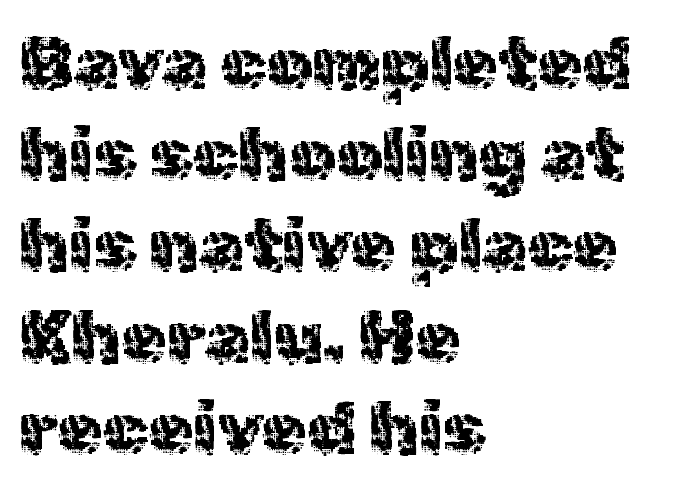
Q: Is the text italic (slanted)? A: No, it is upright.
Q: Is the typeface a serif or a sans-serif typeface? A: Sans-serif.
Q: Is the text underlined? A: No.
Q: How is the paragraph aligned? A: Left-aligned.
Q: Is the spacing between letters normal or unusually wide? A: Normal.
Q: Is the spacing between lines tight, normal or loose? A: Normal.
Q: Width (condensed, normal, or wide)? A: Normal.
Q: x-height? A: Medium.
Q: Monospaced? A: No.
